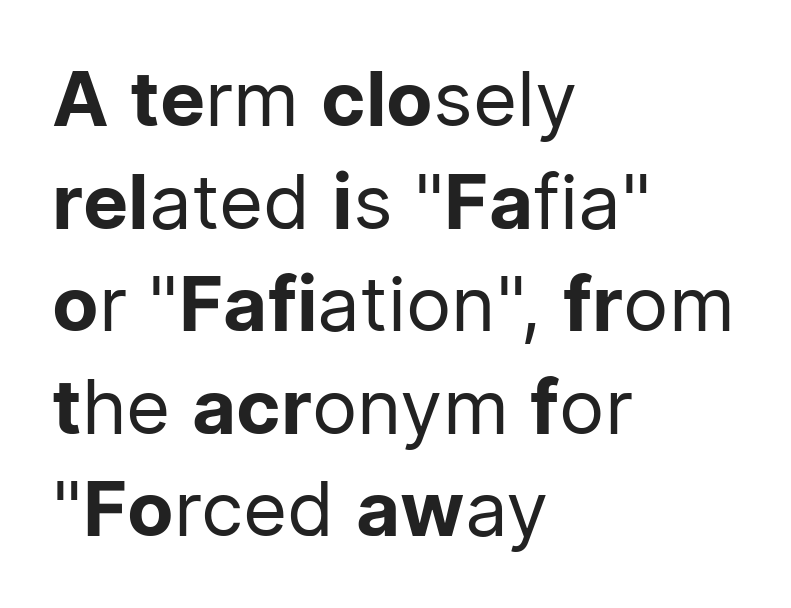
The image shows 76 px regular-weight sans-serif type, upright; set left-aligned, normal line spacing (1.35x), normal letter spacing, not underlined; low stroke contrast and a medium x-height.
